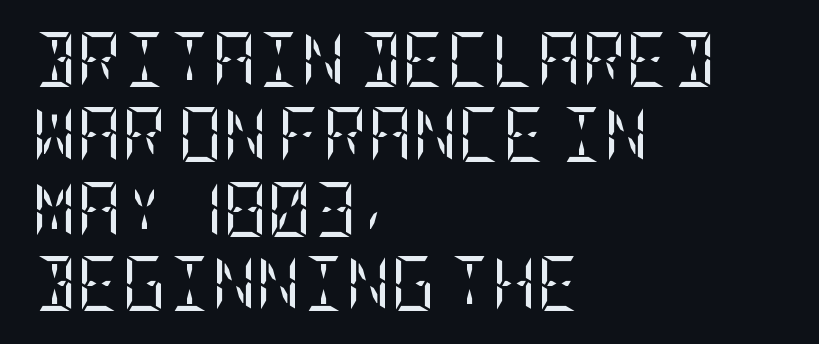
Underline: absent. Reading down the column, the eye jumps a familiar distance to each next line. Check where the strokes stop: tiny serifs finish them off. Bold? No — there's no thickening of the strokes.
